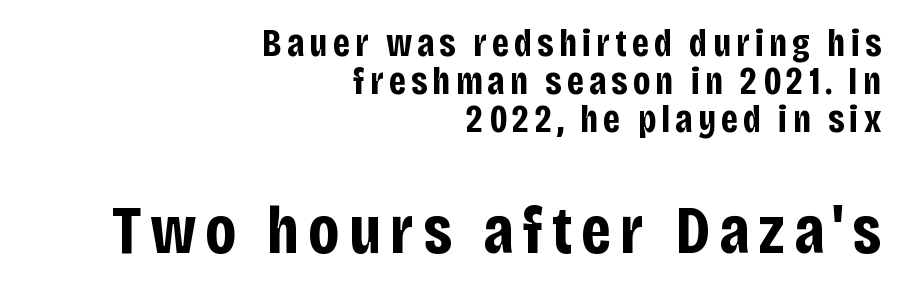
The font is running at its bold setting. These lines were composed using upright roman letters. Think of a printed novel: that variable character pitch is what you see here. Does the leading feel generous? Not at all — it's pinched. Underlining? Definitely not there.
